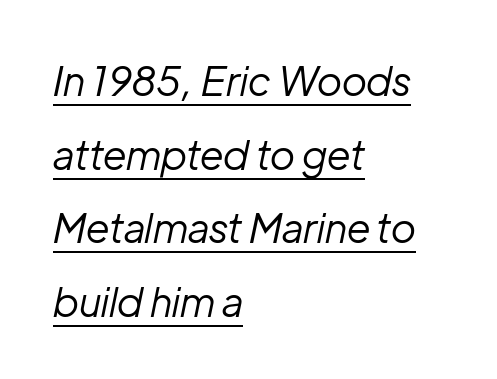
The image shows 40 px regular-weight type, italic (leaning right); set left-aligned, line spacing 1.84x, normal letter spacing, underlined; low stroke contrast and a medium x-height.
